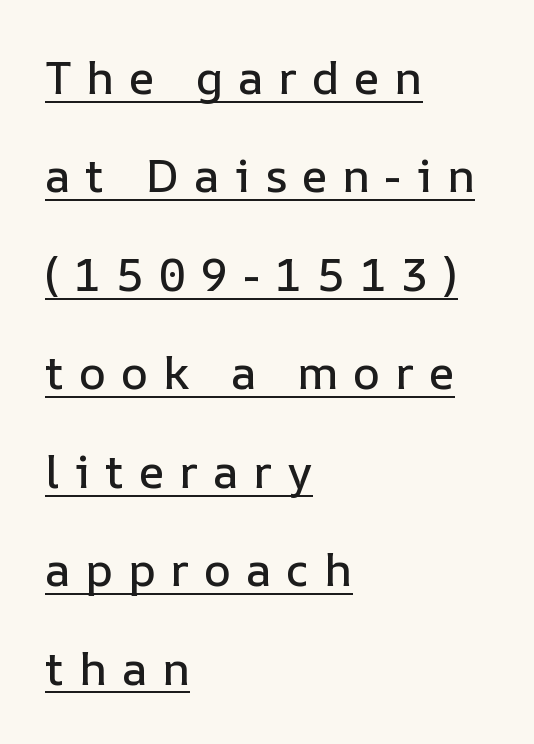
{"italic": "no", "width": "normal", "stroke_contrast": "low", "x_height": "medium", "monospaced": "no", "underline": "yes", "align": "left", "line_spacing": "loose", "line_spacing_ratio": 2.14, "letter_spacing": "wide", "letter_spacing_em": 0.32, "glyph_px": 46}
